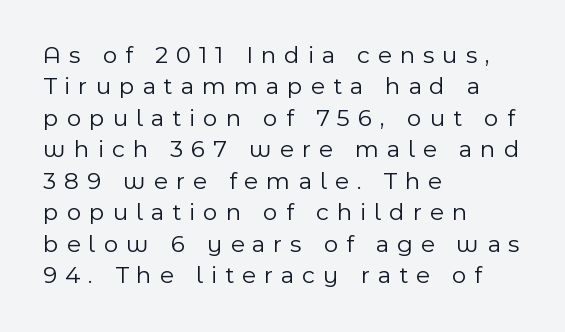
These lines are set flush left with a ragged right edge. Descenders are the only things crossing below the line. No italicization has been applied; the sample stays upright. No extra ink here — the face is not bold. A typesetter would call this leading conventional body-copy spacing. Caption: expanded tracking, letters set apart.
